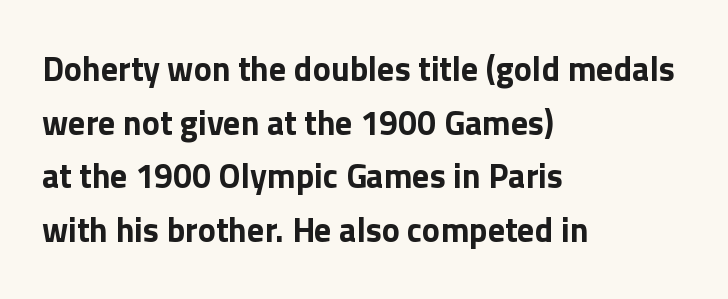
{"serif": "no", "italic": "no", "bold": "yes", "weight": "bold", "width": "normal", "x_height": "medium", "monospaced": "no", "underline": "no", "align": "left", "line_spacing": "normal", "line_spacing_ratio": 1.58, "letter_spacing": "normal", "letter_spacing_em": 0.0, "glyph_px": 34}
